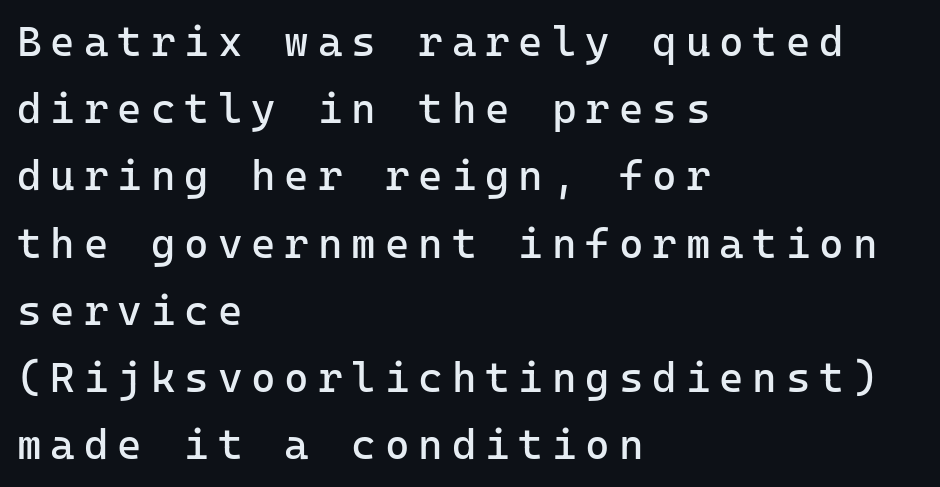
{"serif": "no", "italic": "no", "bold": "no", "weight": "regular", "width": "normal", "stroke_contrast": "low", "x_height": "medium", "monospaced": "yes", "underline": "no", "align": "left", "line_spacing": "normal", "line_spacing_ratio": 1.6, "letter_spacing": "wide", "letter_spacing_em": 0.21, "glyph_px": 42}
